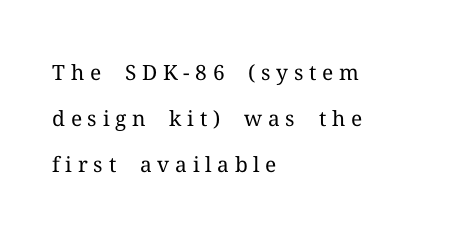
Clear beneath every line of the passage. The space between consecutive lines is lavish. This sample is left-justified, so line endings fall wherever the words run out. Is this a heavy cut? Hardly; it is regular or lighter. Tracking value appears strongly positive — letters spread wide.
